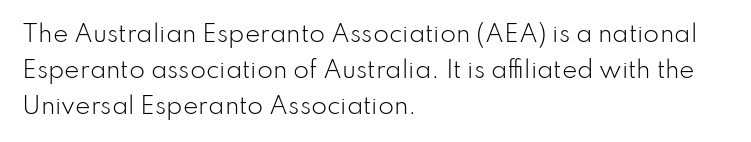
{"italic": "no", "bold": "no", "underline": "no", "align": "left", "line_spacing": "normal", "line_spacing_ratio": 1.56, "letter_spacing": "normal", "letter_spacing_em": 0.0, "glyph_px": 23}
